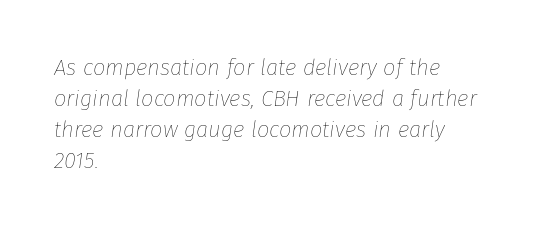
{"italic": "yes", "lean": "right", "slant_degrees": 8, "bold": "no", "underline": "no", "align": "left", "line_spacing": "normal", "line_spacing_ratio": 1.41, "letter_spacing": "normal", "letter_spacing_em": 0.0, "glyph_px": 22}
